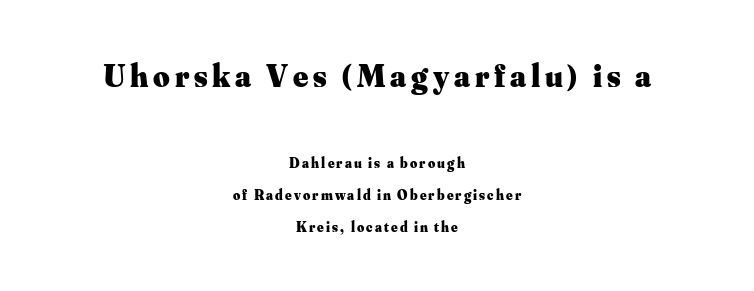
Q: Is the text bold? A: Yes.
Q: Is the text italic (slanted)? A: No, it is upright.
Q: Is the typeface a serif or a sans-serif typeface? A: Serif.
Q: Is the text underlined? A: No.
Q: How is the paragraph aligned? A: Centered.
Q: Is the spacing between lines tight, normal or loose? A: Loose.
Q: Which block of text is set in a larger size, the first (top) or the second (bottom)? A: The first (top) one.
Q: Width (condensed, normal, or wide)? A: Normal.
Q: Stroke contrast? A: Medium.
Q: x-height? A: Small.
Q: Monospaced? A: No.
